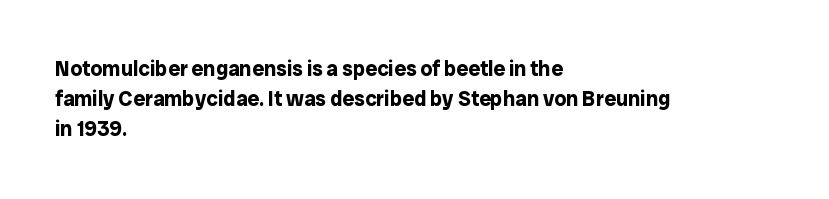
Q: Is the text bold? A: Yes.
Q: Is the text italic (slanted)? A: No, it is upright.
Q: Is the text underlined? A: No.
Q: How is the paragraph aligned? A: Left-aligned.
Q: Is the spacing between letters normal or unusually wide? A: Normal.
Q: Is the spacing between lines tight, normal or loose? A: Normal.
